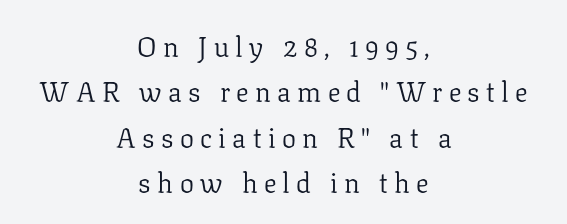
{"serif": "yes", "italic": "no", "bold": "no", "weight": "light", "width": "normal", "stroke_contrast": "low", "x_height": "medium", "monospaced": "no", "underline": "no", "align": "center", "line_spacing": "normal", "line_spacing_ratio": 1.62, "letter_spacing": "wide", "letter_spacing_em": 0.23, "glyph_px": 28}
